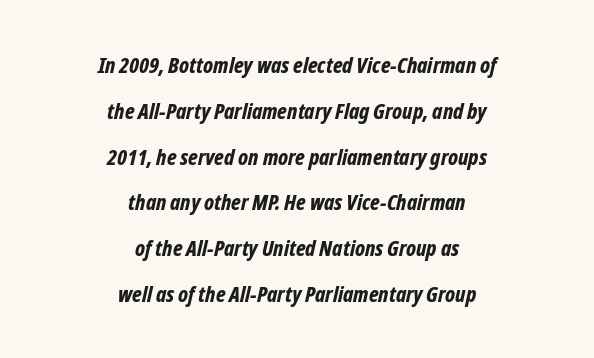
{"italic": "yes", "lean": "right", "slant_degrees": 12, "bold": "yes", "underline": "no", "align": "center", "line_spacing": "loose", "line_spacing_ratio": 2.08, "letter_spacing": "normal", "letter_spacing_em": 0.0, "glyph_px": 22}
